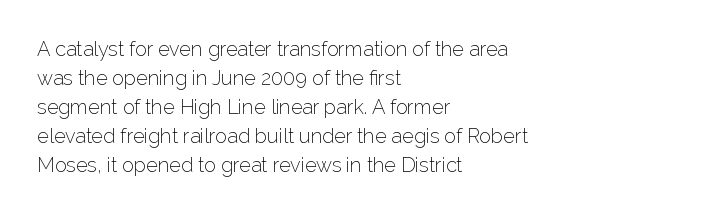
The image shows 20 px text type, upright; set left-aligned, normal line spacing (1.45x), normal letter spacing, not underlined.
